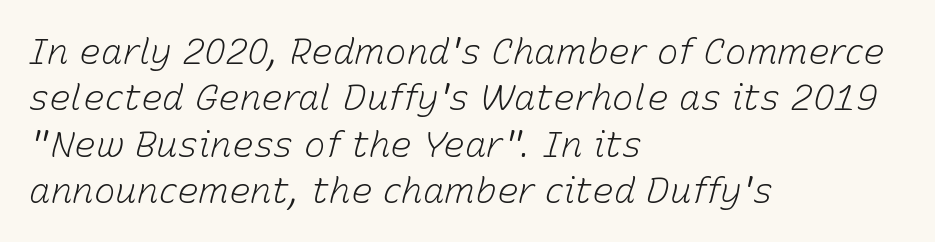
Slanted lettering throughout. Casual observation: everything's shoved over to the left. No word sits above an underline. Look at the tracking — it's just the regular setting, nothing added. Looks like regular typesetting: each glyph gets only the width it needs. The lines sit at an ordinary, default distance from one another.
